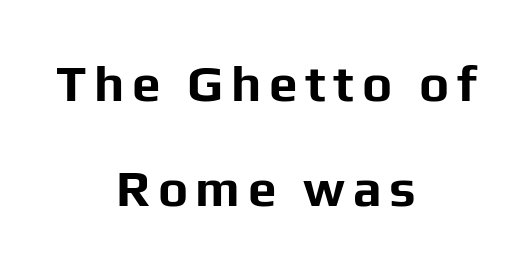
Q: Is the text bold? A: Yes.
Q: Is the text italic (slanted)? A: No, it is upright.
Q: Is the typeface a serif or a sans-serif typeface? A: Sans-serif.
Q: Is the text underlined? A: No.
Q: How is the paragraph aligned? A: Centered.
Q: Is the spacing between lines tight, normal or loose? A: Loose.
Q: Width (condensed, normal, or wide)? A: Normal.
Q: Stroke contrast? A: Low.
Q: x-height? A: Medium.
Q: Monospaced? A: No.
